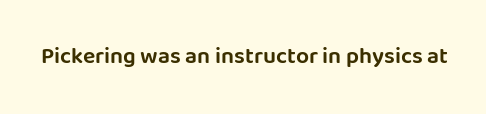
Q: Is the text italic (slanted)? A: No, it is upright.
Q: Is the text underlined? A: No.
Q: Is the spacing between letters normal or unusually wide? A: Normal.
